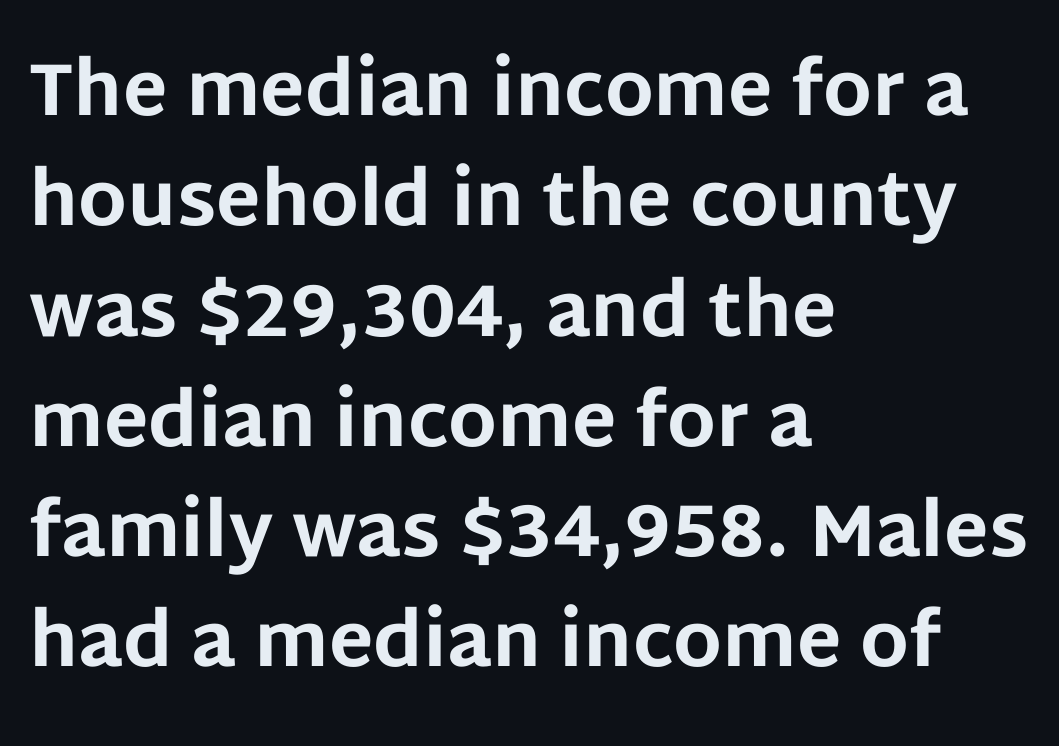
{"serif": "no", "italic": "no", "bold": "yes", "weight": "bold", "width": "normal", "stroke_contrast": "low", "x_height": "large", "monospaced": "no", "underline": "no", "align": "left", "line_spacing": "normal", "line_spacing_ratio": 1.49, "letter_spacing": "normal", "letter_spacing_em": 0.0, "glyph_px": 74}
